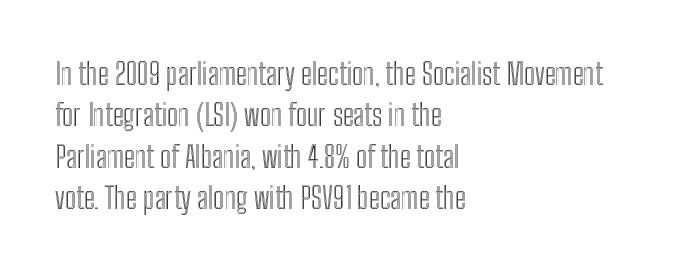
The image shows 30 px condensed type, upright; set left-aligned, normal line spacing (1.38x), normal letter spacing, not underlined; a medium x-height.
